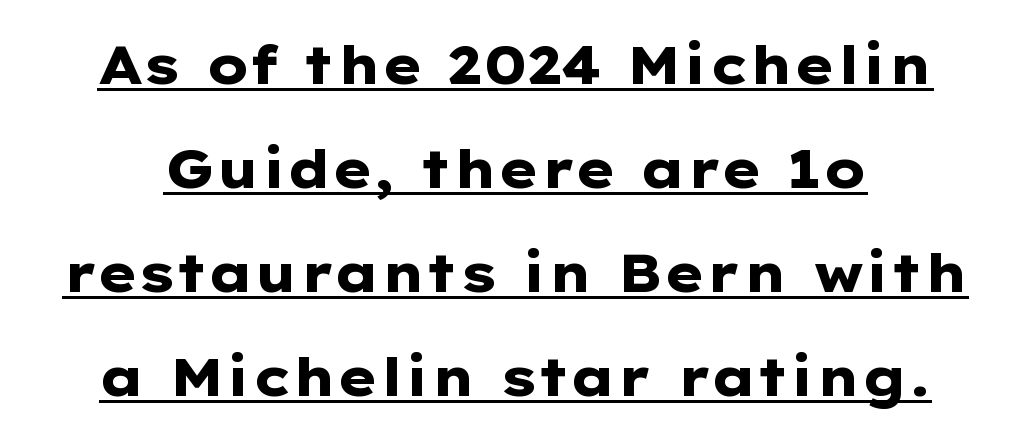
{"serif": "no", "italic": "no", "bold": "yes", "weight": "heavy", "width": "wide", "stroke_contrast": "low", "x_height": "medium", "monospaced": "no", "underline": "yes", "line_spacing": "loose", "line_spacing_ratio": 1.96, "letter_spacing": "normal", "letter_spacing_em": 0.0, "glyph_px": 53}
